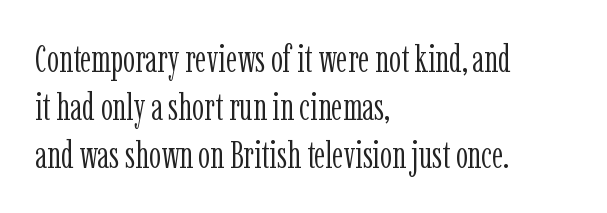
Is there much room between lines? A standard amount, neither cramped nor airy. These lines are rendered in a variable-pitch font. The passage shown has conventional tracking throughout. If you drew a line through each stem, it would be perfectly vertical. Stems and bowls with no extra thickness — not bold.
